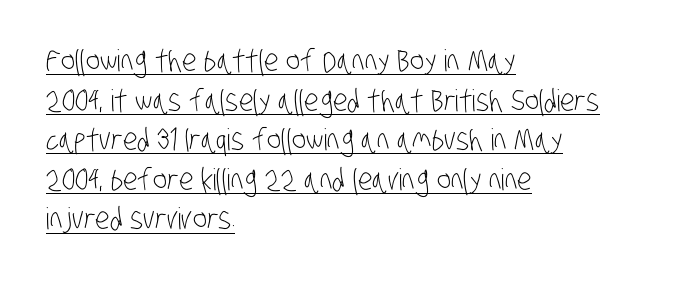
The image shows 30 px light, condensed sans-serif type; set left-aligned, normal line spacing (1.32x), normal letter spacing, underlined; low stroke contrast and a large x-height.
